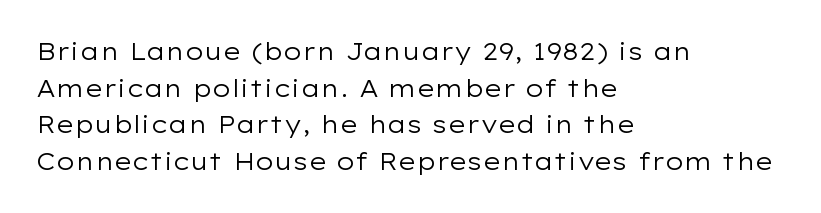
Standard letterfit; no display-style spreading of the glyphs. No chunkiness to these letters — they're not bold. This is roman type, the default non-slanted kind. Does the copy run flush right? No — it runs flush left.
